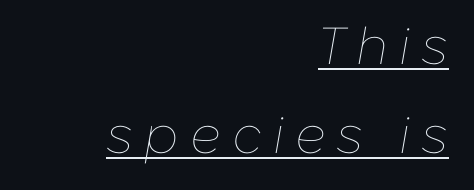
Q: Is the text bold? A: No.
Q: Is the text italic (slanted)? A: Yes, it leans right by about 10 degrees.
Q: Is the text underlined? A: Yes.
Q: How is the paragraph aligned? A: Right-aligned.
Q: Is the spacing between letters normal or unusually wide? A: Unusually wide.
Q: Width (condensed, normal, or wide)? A: Normal.
Q: Stroke contrast? A: Low.
Q: x-height? A: Medium.
Q: Monospaced? A: No.
